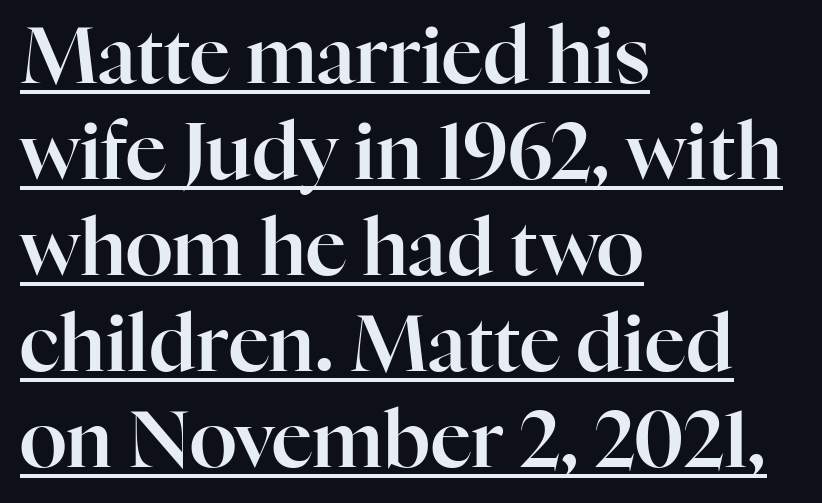
The line texture is even and compact thanks to regular tracking. Students, observe the line beneath the letters — that is underlining. No italicization has been applied; the sample stays upright. Proportional: the letters do not fall into vertical columns. Observe the serifs anchoring each vertical stroke in this sample.
